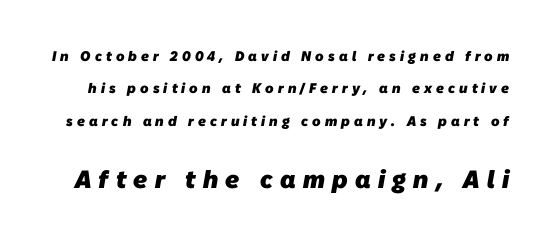
{"bold": "yes", "underline": "no", "line_spacing": "loose", "line_spacing_ratio": 2.31, "letter_spacing": "wide", "letter_spacing_em": 0.29, "larger_block": "second", "size_ratio": 1.79, "glyph_px": 25}
